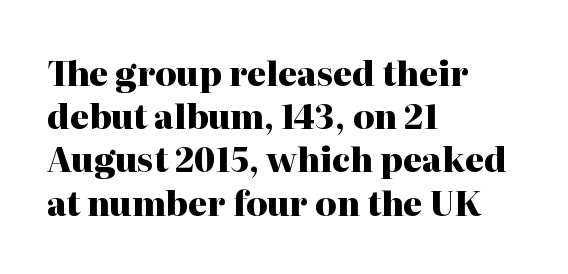
The rows are spaced the way most documents space them. A typesetter would call this proportional, since set widths differ per character. Underlining? Definitely not there. Horizontally, the lines are justified to the leading edge only.
